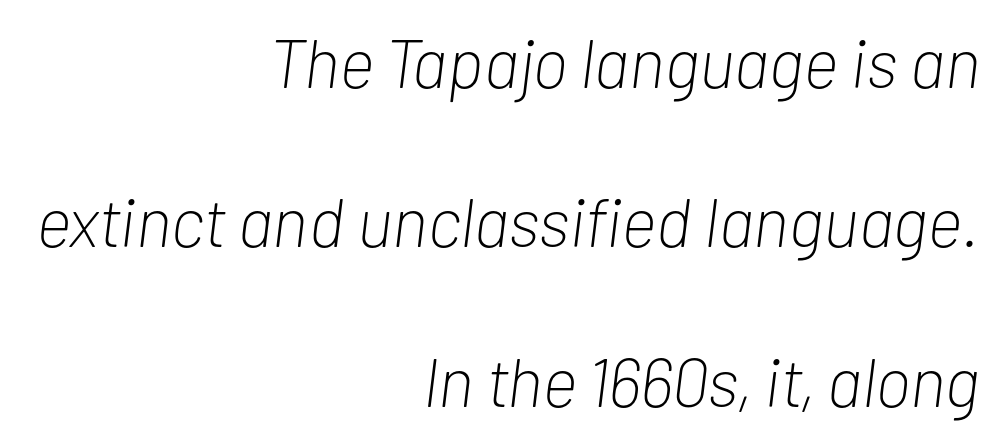
The image shows 69 px light, condensed type, italic (leaning right); set right-aligned, loose line spacing (2.31x), normal letter spacing, not underlined; low stroke contrast and a medium x-height.
